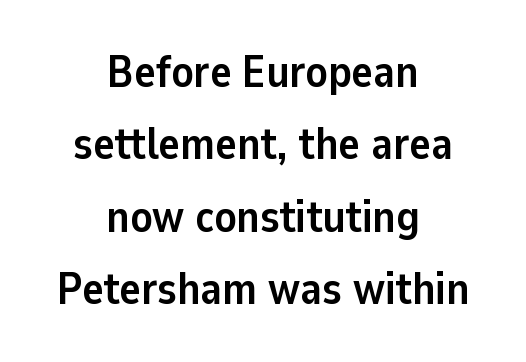
Q: Is the text bold? A: Yes.
Q: Is the text italic (slanted)? A: No, it is upright.
Q: Is the typeface a serif or a sans-serif typeface? A: Sans-serif.
Q: Is the text underlined? A: No.
Q: How is the paragraph aligned? A: Centered.
Q: Is the spacing between letters normal or unusually wide? A: Normal.
Q: Is the spacing between lines tight, normal or loose? A: Normal.
Q: Width (condensed, normal, or wide)? A: Normal.
Q: Stroke contrast? A: Low.
Q: x-height? A: Medium.
Q: Monospaced? A: No.
